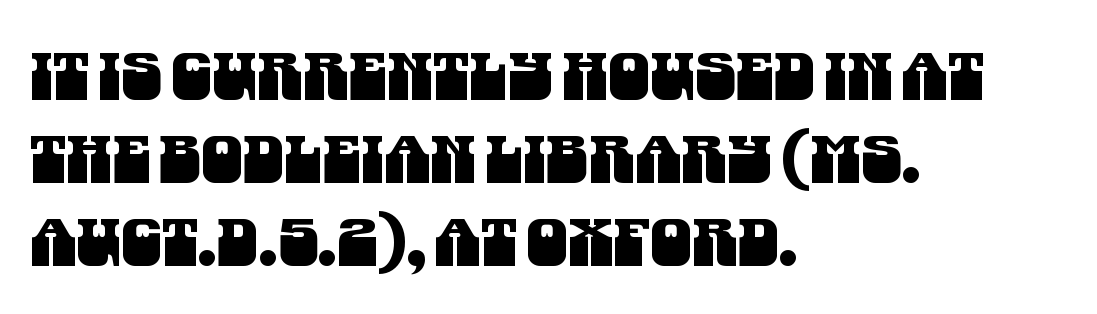
The gap between lines stays unmarked. Here the designer chose a conventional face with non-uniform glyph widths. Is the block centered? No — it sits flush against the left margin. Tracking value appears to be zero — textbook default spacing. This block has exactly the height ordinary leading produces.
